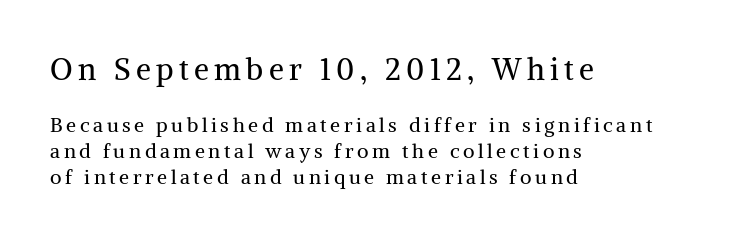
Q: Is the text bold? A: No.
Q: Is the text italic (slanted)? A: No, it is upright.
Q: Is the typeface a serif or a sans-serif typeface? A: Serif.
Q: Is the text underlined? A: No.
Q: How is the paragraph aligned? A: Left-aligned.
Q: Is the spacing between lines tight, normal or loose? A: Normal.
Q: Which block of text is set in a larger size, the first (top) or the second (bottom)? A: The first (top) one.
Q: Width (condensed, normal, or wide)? A: Normal.
Q: Stroke contrast? A: Medium.
Q: x-height? A: Medium.
Q: Monospaced? A: No.
